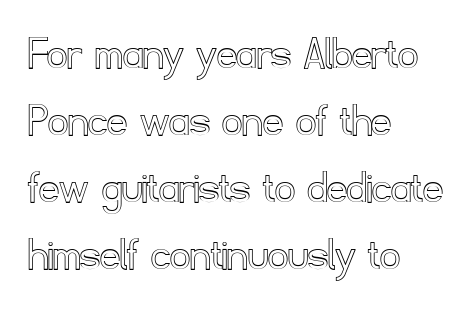
The image shows 49 px text type, upright; set left-aligned, normal line spacing (1.37x), normal letter spacing, not underlined; a small x-height.
